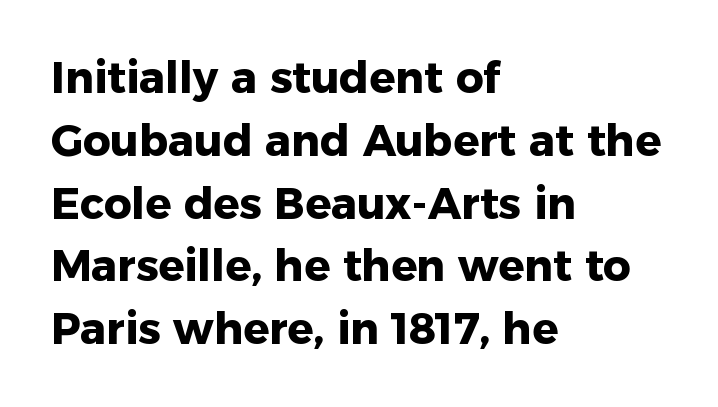
The image shows 43 px heavy sans-serif type, upright; set left-aligned, normal line spacing (1.46x), normal letter spacing, not underlined; low stroke contrast and a medium x-height.
